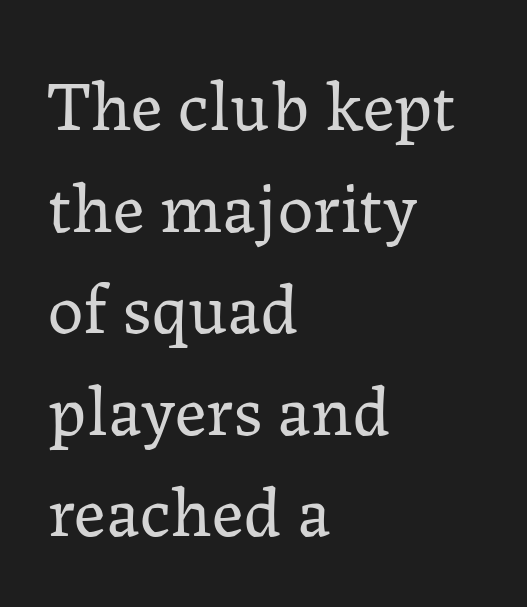
Regarding leading, the lines here are spaced in the standard way. Upright lettering throughout. The text was rendered using a seriffed face with decorative stroke endings. The face used here is proportionally spaced, like ordinary book or web type. The compositor pushed each line to the left boundary.
